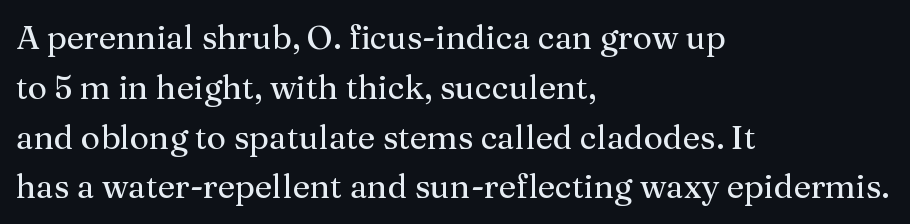
{"serif": "yes", "italic": "no", "width": "normal", "stroke_contrast": "medium", "x_height": "medium", "monospaced": "no", "underline": "no", "align": "left", "line_spacing": "normal", "line_spacing_ratio": 1.51, "letter_spacing": "normal", "letter_spacing_em": 0.0, "glyph_px": 33}
